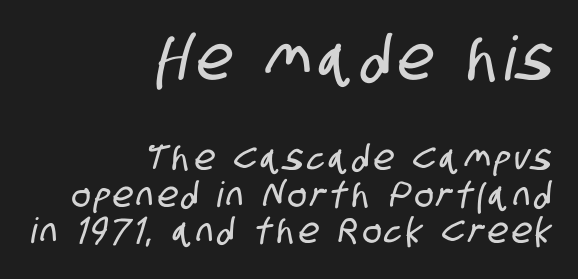
This sample has the flowing, uneven cadence of proportional lettering. Where is the straight margin? On the right. This is sans-serif lettering, the kind often seen on screens and signage. The zone under the glyphs is completely vacant. Here the first block reads like a headline and the second like body copy. You could barely slide anything between these rows.
